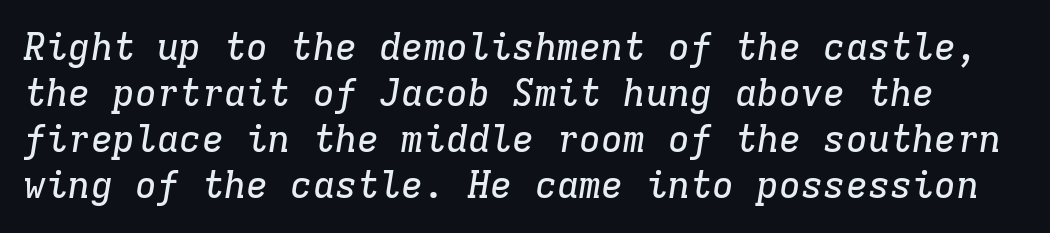
{"serif": "yes", "italic": "yes", "lean": "right", "slant_degrees": 9, "width": "normal", "stroke_contrast": "low", "x_height": "medium", "monospaced": "yes", "underline": "no", "line_spacing_ratio": 1.24, "letter_spacing": "normal", "letter_spacing_em": 0.0, "glyph_px": 37}
